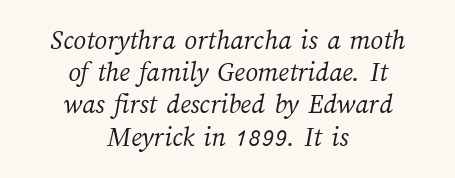
Q: Is the text bold? A: No.
Q: Is the text underlined? A: No.
Q: How is the paragraph aligned? A: Centered.
Q: Is the spacing between letters normal or unusually wide? A: Normal.
Q: Is the spacing between lines tight, normal or loose? A: Tight.
Q: Width (condensed, normal, or wide)? A: Normal.
Q: Stroke contrast? A: Medium.
Q: x-height? A: Medium.
Q: Monospaced? A: No.
